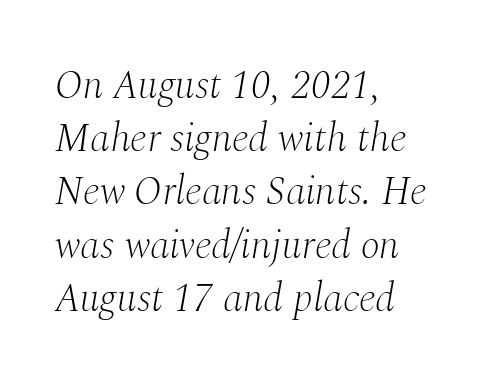
The image shows 40 px light serif type, italic (leaning right); set left-aligned, normal line spacing (1.33x), normal letter spacing, not underlined; medium stroke contrast and a medium x-height.
